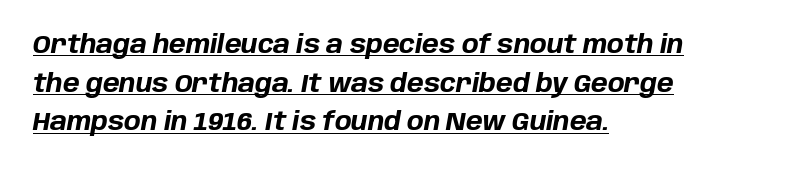
Q: Is the text bold? A: Yes.
Q: Is the text italic (slanted)? A: Yes, it leans right by about 10 degrees.
Q: Is the text underlined? A: Yes.
Q: How is the paragraph aligned? A: Left-aligned.
Q: Is the spacing between letters normal or unusually wide? A: Normal.
Q: Is the spacing between lines tight, normal or loose? A: Normal.
